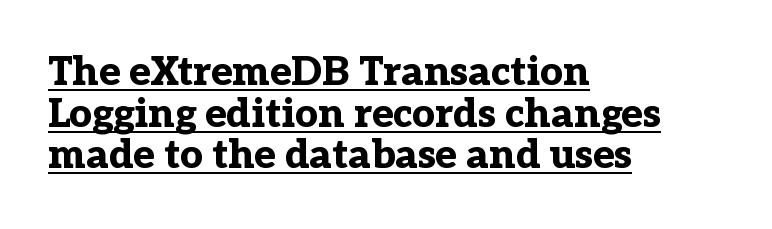
{"serif": "yes", "italic": "no", "bold": "yes", "weight": "bold", "width": "normal", "stroke_contrast": "low", "x_height": "medium", "monospaced": "no", "underline": "yes", "align": "left", "line_spacing": "tight", "line_spacing_ratio": 1.04, "letter_spacing": "normal", "letter_spacing_em": 0.0, "glyph_px": 40}
